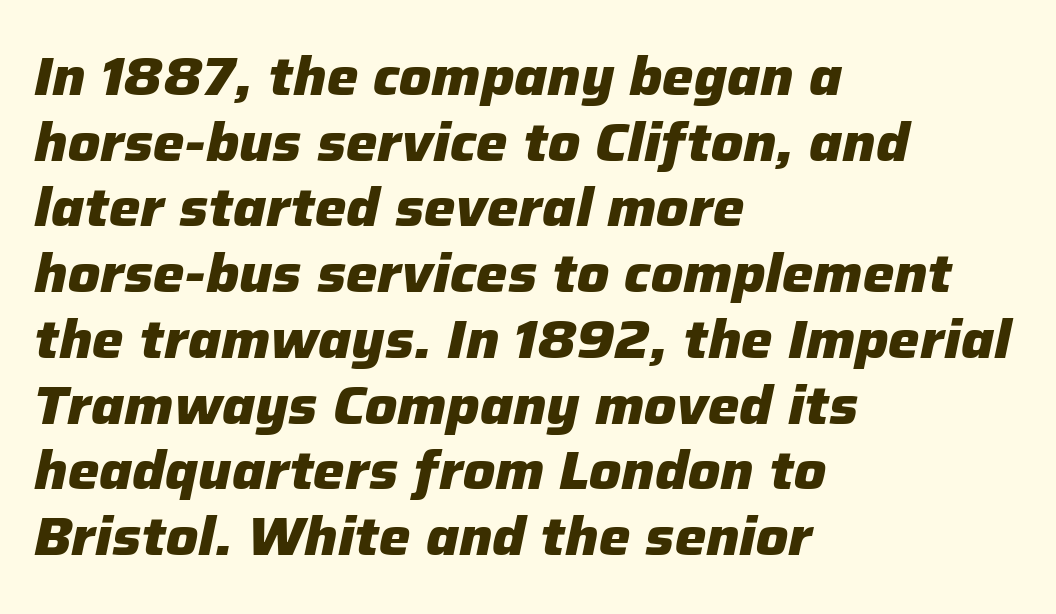
{"italic": "yes", "lean": "right", "slant_degrees": 12, "bold": "yes", "weight": "heavy", "width": "normal", "stroke_contrast": "low", "x_height": "medium", "monospaced": "no", "underline": "no", "align": "left", "line_spacing_ratio": 1.24, "letter_spacing": "normal", "letter_spacing_em": 0.0, "glyph_px": 53}
